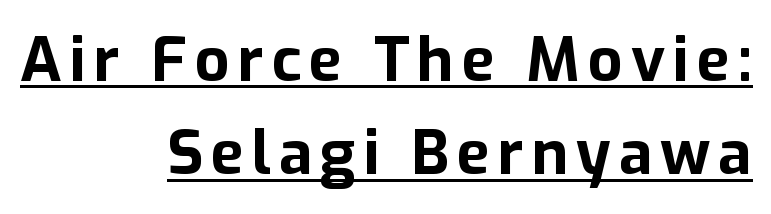
Q: Is the text bold? A: Yes.
Q: Is the text italic (slanted)? A: No, it is upright.
Q: Is the typeface a serif or a sans-serif typeface? A: Sans-serif.
Q: Is the text underlined? A: Yes.
Q: How is the paragraph aligned? A: Right-aligned.
Q: Is the spacing between lines tight, normal or loose? A: Normal.
Q: Width (condensed, normal, or wide)? A: Normal.
Q: Stroke contrast? A: Low.
Q: x-height? A: Medium.
Q: Monospaced? A: No.
